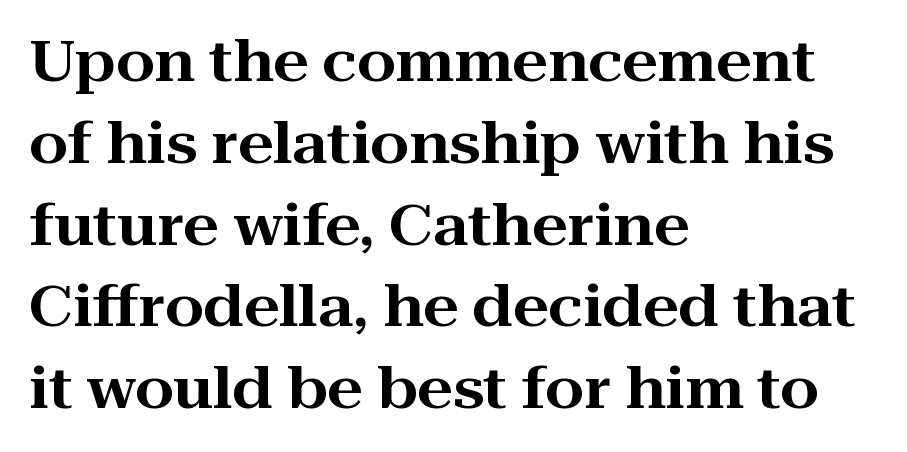
The image shows 56 px wide serif type, upright; set left-aligned, normal line spacing (1.46x), normal letter spacing, not underlined; high stroke contrast and a medium x-height.
